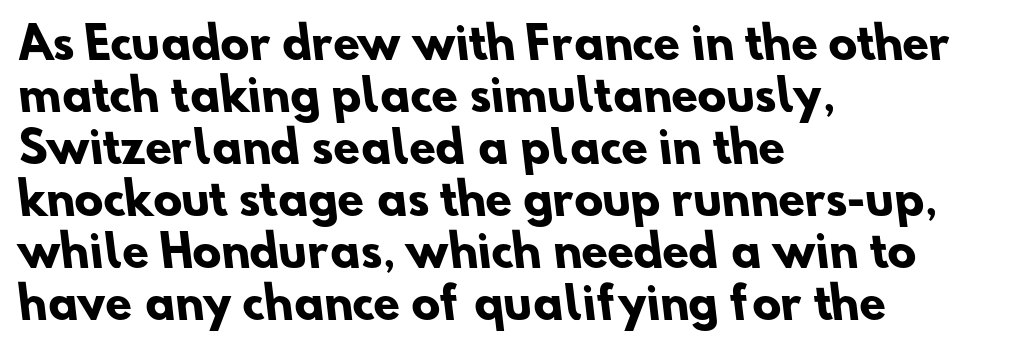
These lines are set flush left with a ragged right edge. Heavy-handed strokes throughout: this text is bold. Spacing verdict: proportional, widths tailored to each character. Words float on clear page, feet unadorned. Unlike a traditional serif, this face leaves its strokes unadorned.
